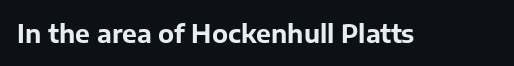
Underlining? Definitely not there. Strong, thick strokes mark this as bold type. This sample uses an upright cut, with every glyph sitting square on the baseline. A typesetter would call this zero additional tracking.
